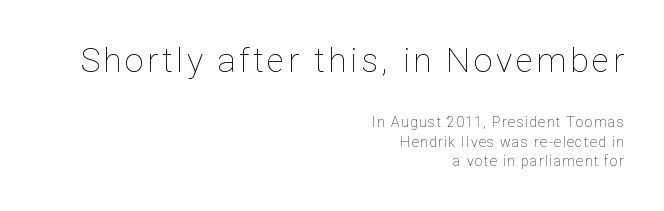
Reading down the column, the eye jumps a familiar distance to each next line. Is this a fixed-width face? No — the glyphs have proportional, varying widths. The axis of the letterforms is exactly vertical. Is this a heavy cut? Hardly; it is regular or lighter. The compositor pushed each line to the right boundary. Words float on clear page, feet unadorned.
